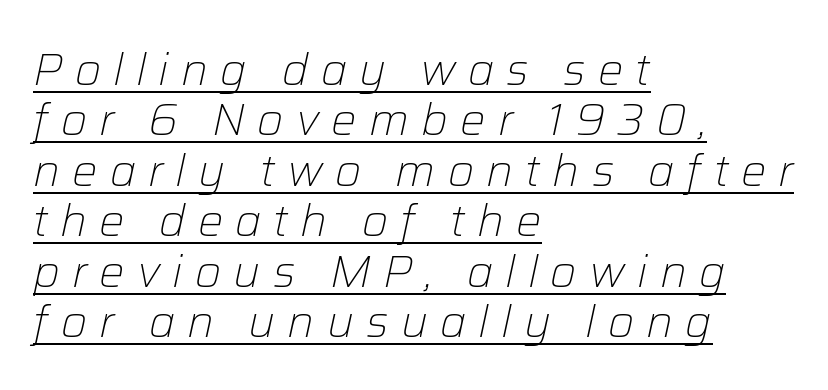
Q: Is the text bold? A: No.
Q: Is the text italic (slanted)? A: Yes, it leans right by about 12 degrees.
Q: Is the text underlined? A: Yes.
Q: How is the paragraph aligned? A: Left-aligned.
Q: Is the spacing between letters normal or unusually wide? A: Unusually wide.
Q: Is the spacing between lines tight, normal or loose? A: Tight.
Q: Width (condensed, normal, or wide)? A: Normal.
Q: Stroke contrast? A: Low.
Q: x-height? A: Medium.
Q: Monospaced? A: No.
